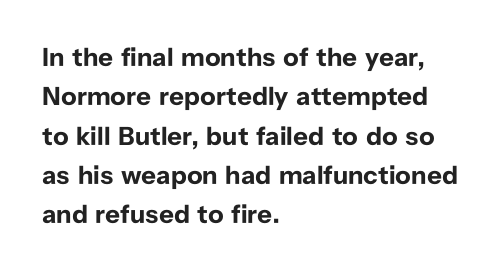
The image shows 26 px bold type, upright; set left-aligned, normal line spacing (1.51x), normal letter spacing, not underlined.
